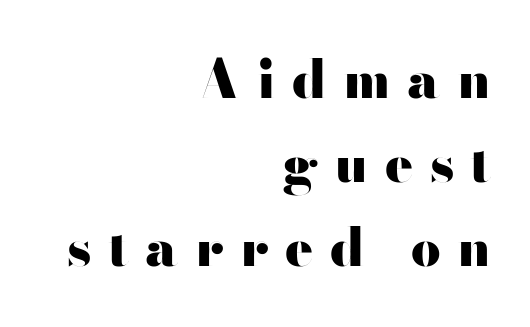
Proportional: the letters do not fall into vertical columns. The zone under the glyphs is completely vacant. Loose tracking; the words dissolve into strings of separated letters. Quick note: interline space is typical. Designer's note — italics off, roman on.
